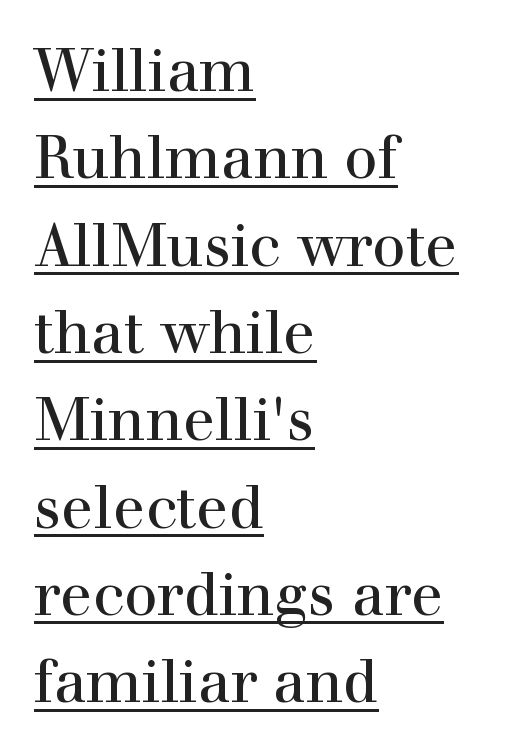
Q: Is the text italic (slanted)? A: No, it is upright.
Q: Is the typeface a serif or a sans-serif typeface? A: Serif.
Q: Is the text underlined? A: Yes.
Q: How is the paragraph aligned? A: Left-aligned.
Q: Is the spacing between letters normal or unusually wide? A: Normal.
Q: Is the spacing between lines tight, normal or loose? A: Normal.
Q: Width (condensed, normal, or wide)? A: Normal.
Q: x-height? A: Medium.
Q: Monospaced? A: No.
